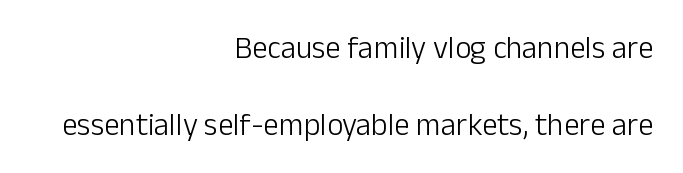
{"serif": "no", "italic": "no", "bold": "no", "weight": "light", "width": "normal", "stroke_contrast": "low", "x_height": "medium", "monospaced": "no", "underline": "no", "align": "right", "line_spacing": "loose", "line_spacing_ratio": 2.49, "letter_spacing": "normal", "letter_spacing_em": 0.0, "glyph_px": 31}
